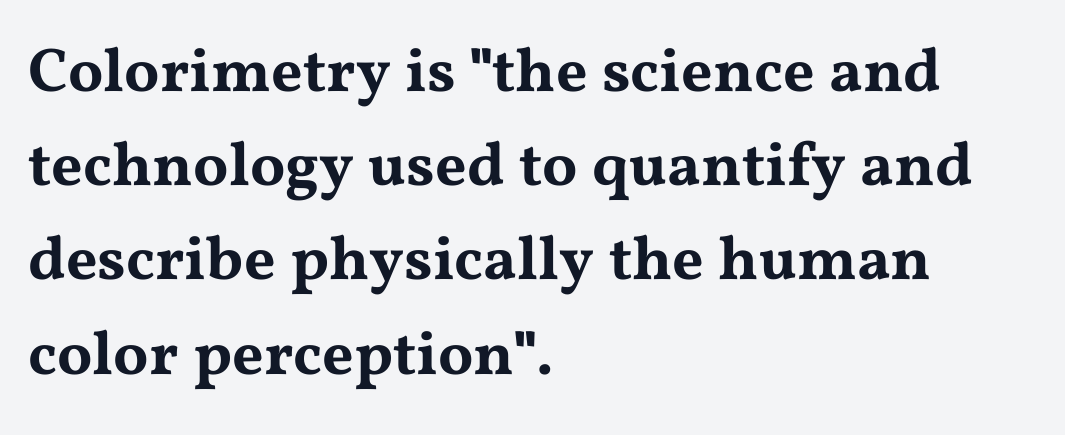
The typography opts for an upright posture over an oblique one. The letters sit at their default tracking, neither squeezed nor spread. Only glyphs here, with clear space below each row. Visually the block forms a straight wall on the left and a jagged coastline on the right.
